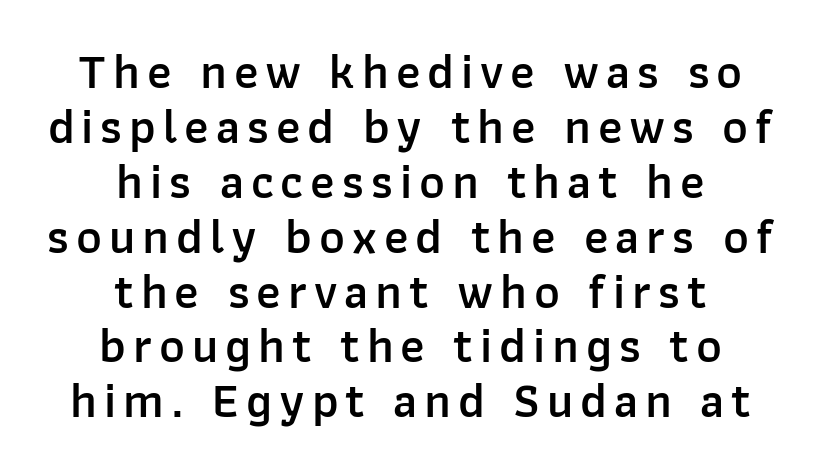
{"serif": "no", "italic": "no", "bold": "semi", "weight": "semibold", "width": "normal", "stroke_contrast": "low", "x_height": "medium", "monospaced": "no", "underline": "no", "align": "center", "line_spacing": "tight", "line_spacing_ratio": 1.12, "glyph_px": 49}
